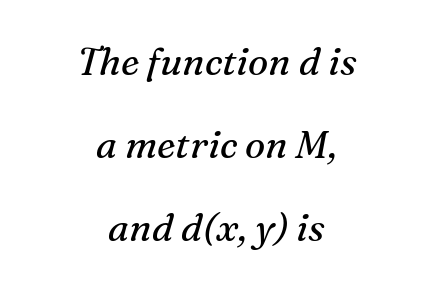
Q: Is the text bold? A: No.
Q: Is the text italic (slanted)? A: Yes, it leans right by about 16 degrees.
Q: Is the typeface a serif or a sans-serif typeface? A: Serif.
Q: Is the text underlined? A: No.
Q: How is the paragraph aligned? A: Centered.
Q: Is the spacing between letters normal or unusually wide? A: Normal.
Q: Is the spacing between lines tight, normal or loose? A: Loose.
Q: Width (condensed, normal, or wide)? A: Normal.
Q: Stroke contrast? A: Medium.
Q: x-height? A: Medium.
Q: Monospaced? A: No.
